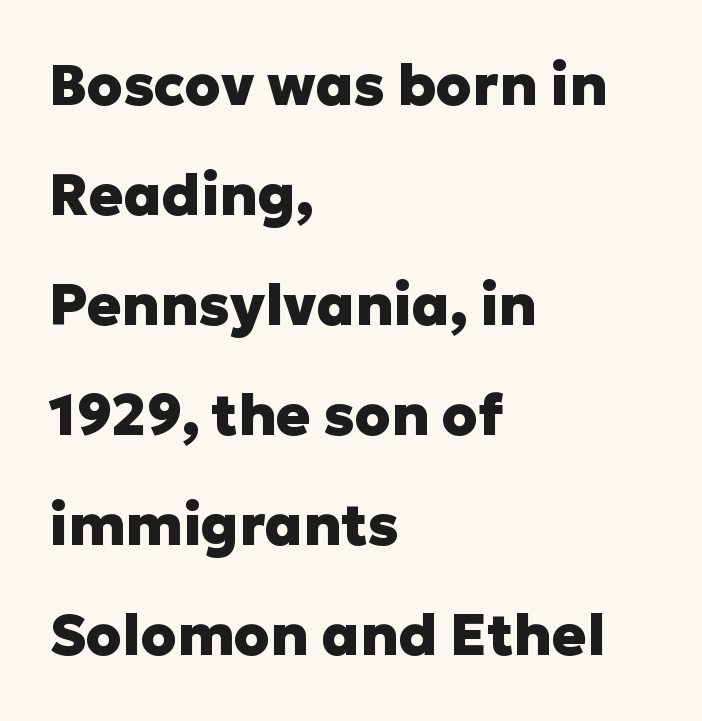
The image shows 57 px heavy sans-serif type, upright; set left-aligned, loose line spacing (1.93x), normal letter spacing, not underlined; low stroke contrast and a medium x-height.
